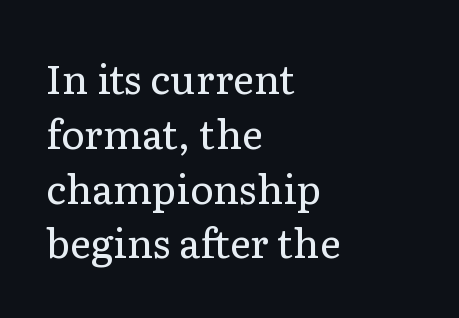
The image shows 40 px regular-weight serif type, upright; set left-aligned, normal line spacing (1.37x), normal letter spacing, not underlined; low stroke contrast and a medium x-height.
